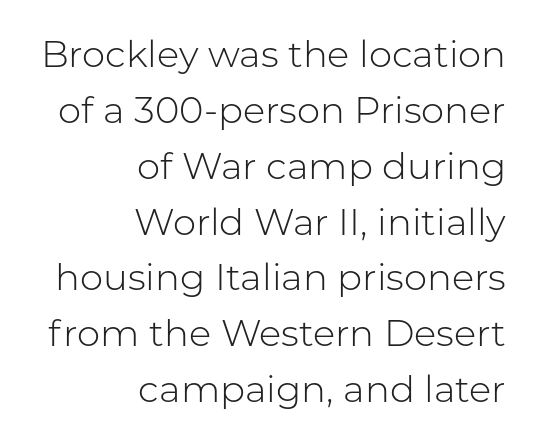
{"serif": "no", "italic": "no", "bold": "no", "weight": "light", "width": "normal", "stroke_contrast": "low", "x_height": "medium", "monospaced": "no", "underline": "no", "align": "right", "line_spacing": "normal", "line_spacing_ratio": 1.51, "letter_spacing": "normal", "letter_spacing_em": 0.0, "glyph_px": 37}
